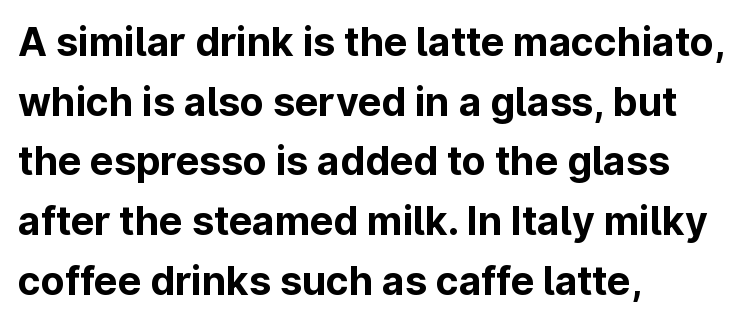
Q: Is the text bold? A: Yes.
Q: Is the text italic (slanted)? A: No, it is upright.
Q: Is the typeface a serif or a sans-serif typeface? A: Sans-serif.
Q: Is the text underlined? A: No.
Q: How is the paragraph aligned? A: Left-aligned.
Q: Is the spacing between letters normal or unusually wide? A: Normal.
Q: Is the spacing between lines tight, normal or loose? A: Normal.
Q: Width (condensed, normal, or wide)? A: Normal.
Q: Stroke contrast? A: Low.
Q: x-height? A: Medium.
Q: Monospaced? A: No.
